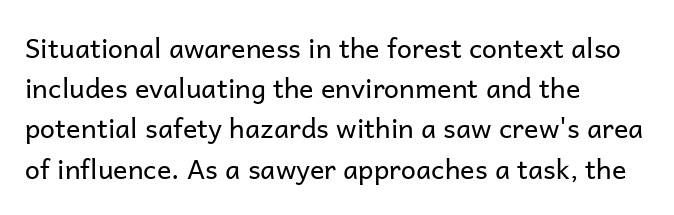
The paragraph shown leans on its left margin. Has an underline been added? It has not. The font's upright variant was chosen for this text. The cut favours lightness, reaching ordinary text weight at its darkest.
